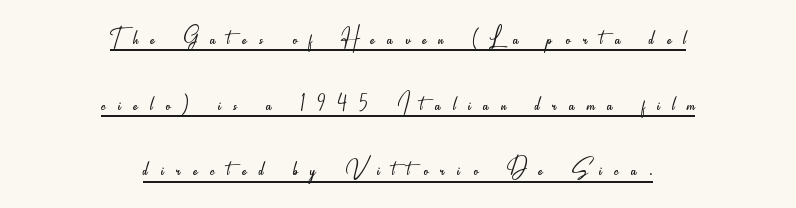
The image shows 30 px light, condensed sans-serif type; set centered, loose line spacing (2.19x), unusually wide letter spacing (+0.42 em), underlined; low stroke contrast and a small x-height.
